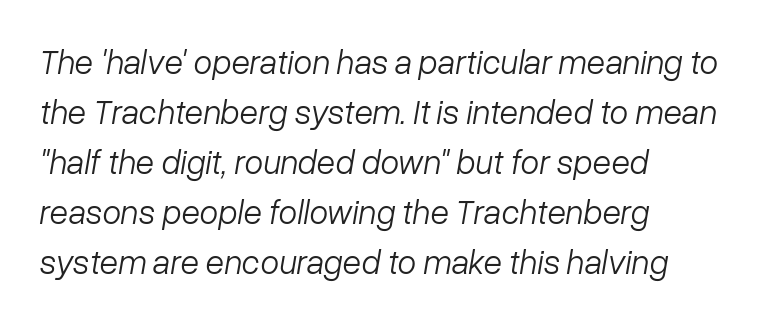
These lines sit exactly where default settings would place them. The face looks like a standard text weight, possibly lighter. Here the designer chose a conventional face with non-uniform glyph widths. The specimen reads as italic at a glance. The face used here is rendered with its standard letterfit. The glyphs are unaccompanied by any horizontal stroke below them.
